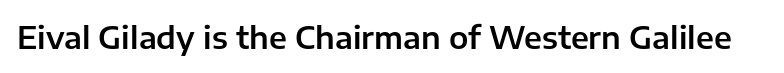
Q: Is the text italic (slanted)? A: No, it is upright.
Q: Is the typeface a serif or a sans-serif typeface? A: Sans-serif.
Q: Is the text underlined? A: No.
Q: Is the spacing between letters normal or unusually wide? A: Normal.
Q: Width (condensed, normal, or wide)? A: Normal.
Q: Stroke contrast? A: Low.
Q: x-height? A: Medium.
Q: Monospaced? A: No.
